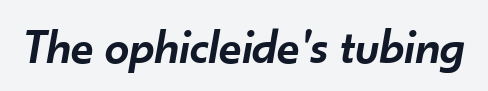
The image shows 49 px semibold type, italic (leaning right); set normal letter spacing, not underlined; low stroke contrast and a small x-height.
